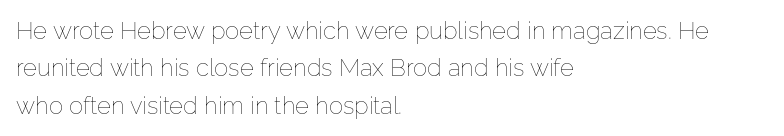
The image shows 24 px text type, upright; set left-aligned, normal line spacing (1.56x), normal letter spacing, not underlined.
